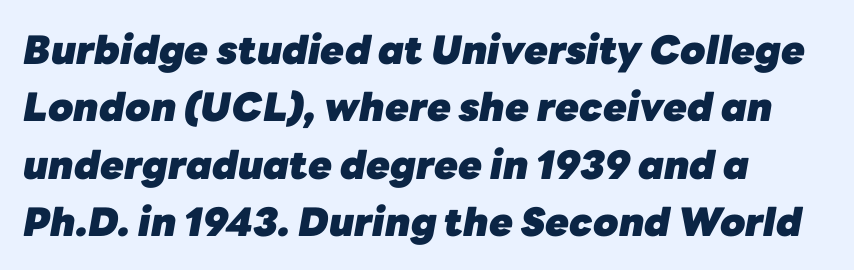
{"italic": "yes", "lean": "right", "slant_degrees": 10, "bold": "yes", "weight": "heavy", "width": "normal", "stroke_contrast": "low", "x_height": "medium", "monospaced": "no", "underline": "no", "align": "left", "line_spacing": "normal", "line_spacing_ratio": 1.47, "letter_spacing": "normal", "letter_spacing_em": 0.0, "glyph_px": 39}
